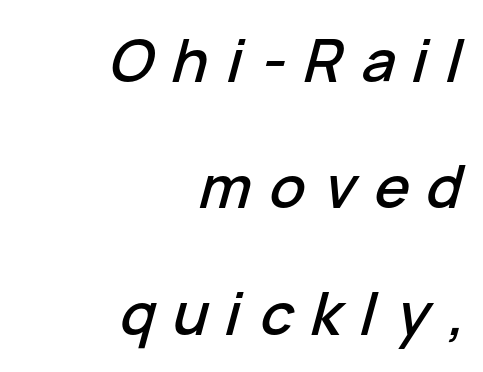
The image shows 59 px text type, italic (leaning right); set right-aligned, loose line spacing (2.14x), unusually wide letter spacing (+0.31 em), not underlined; low stroke contrast and a medium x-height.
